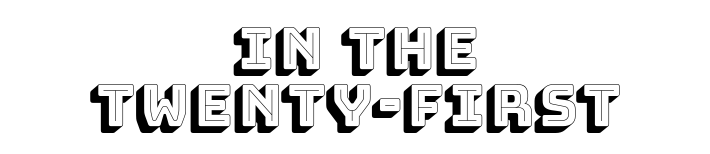
The lettering stays uniformly vertical, giving the passage a roman look. Neither beginnings nor endings align; midpoints do. Words float on clear page, feet unadorned. How would I describe the line gaps? Narrow and economical. Looks like regular typesetting: each glyph gets only the width it needs.
